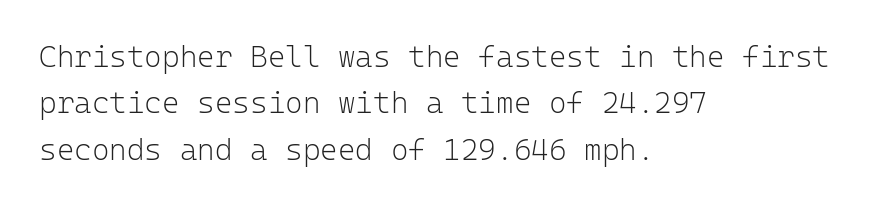
The image shows 30 px light sans-serif type, upright, monospaced; set left-aligned, normal line spacing (1.55x), normal letter spacing, not underlined; low stroke contrast and a medium x-height.
